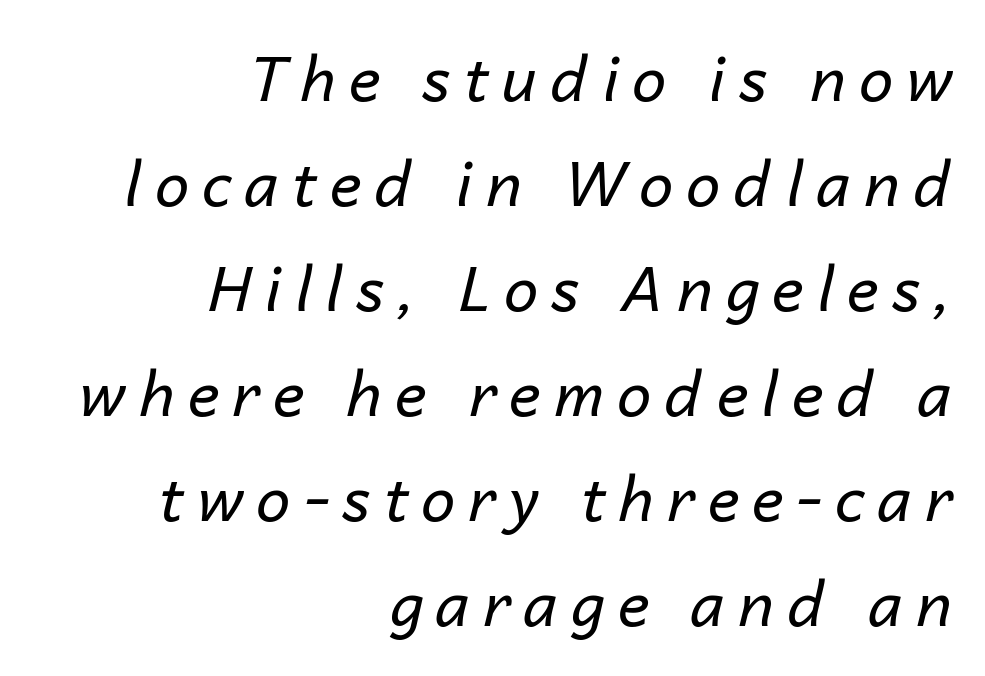
The image shows 61 px regular-weight type, italic (leaning right); set right-aligned, line spacing 1.72x, unusually wide letter spacing (+0.22 em), not underlined; low stroke contrast and a medium x-height.
